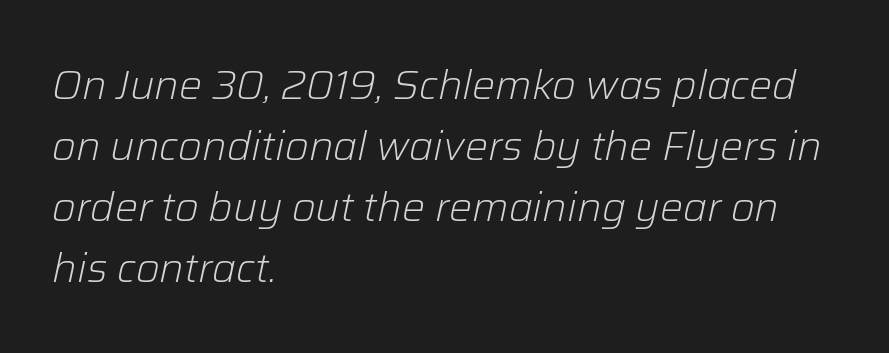
The image shows 41 px light type, italic (leaning right); set left-aligned, normal line spacing (1.49x), normal letter spacing, not underlined; low stroke contrast and a medium x-height.
